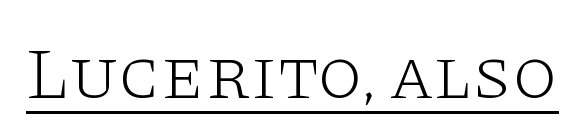
Q: Is the text bold? A: No.
Q: Is the text italic (slanted)? A: No, it is upright.
Q: Is the typeface a serif or a sans-serif typeface? A: Serif.
Q: Is the text underlined? A: Yes.
Q: Is the spacing between letters normal or unusually wide? A: Normal.
Q: Width (condensed, normal, or wide)? A: Wide.
Q: Stroke contrast? A: Low.
Q: x-height? A: Large.
Q: Monospaced? A: No.
